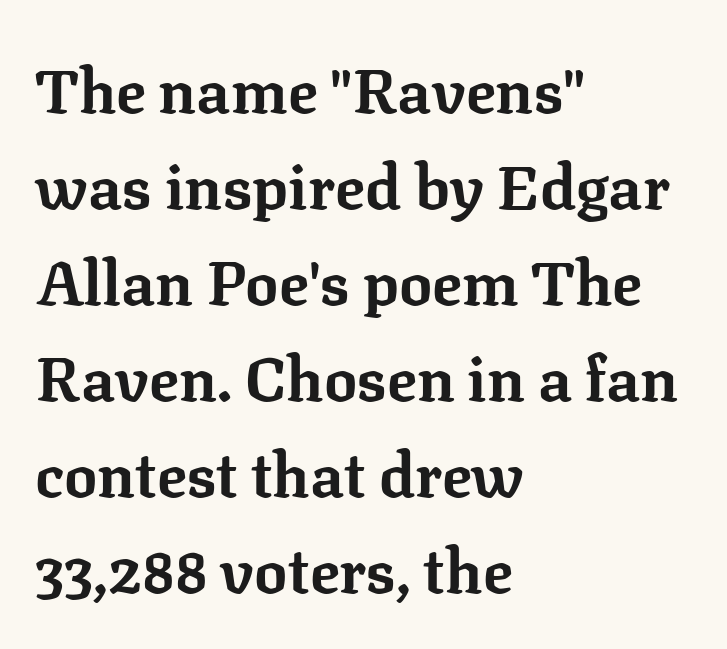
The lettering stays uniformly vertical, giving the passage a roman look. Think of a printed novel: that variable character pitch is what you see here. The designer left line spacing at the default. A dark, heavy texture on the line: the type is bold. Words appear dense and cohesive because spacing is normal. Observe the serifs anchoring each vertical stroke in this sample.
